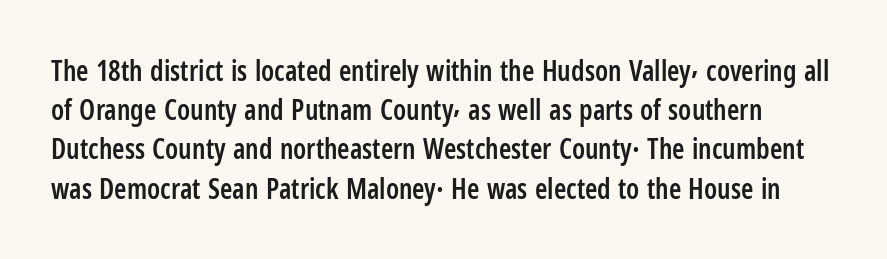
Q: Is the text bold? A: Semi-bold.
Q: Is the text italic (slanted)? A: No, it is upright.
Q: Is the typeface a serif or a sans-serif typeface? A: Sans-serif.
Q: Is the text underlined? A: No.
Q: Is the spacing between letters normal or unusually wide? A: Normal.
Q: Is the spacing between lines tight, normal or loose? A: Normal.
Q: Width (condensed, normal, or wide)? A: Condensed.
Q: Stroke contrast? A: Low.
Q: x-height? A: Medium.
Q: Monospaced? A: No.
